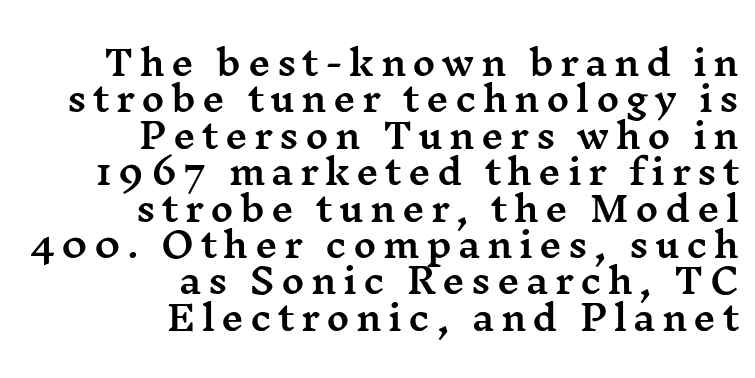
Q: Is the text italic (slanted)? A: No, it is upright.
Q: Is the typeface a serif or a sans-serif typeface? A: Serif.
Q: Is the text underlined? A: No.
Q: How is the paragraph aligned? A: Right-aligned.
Q: Is the spacing between lines tight, normal or loose? A: Tight.
Q: Width (condensed, normal, or wide)? A: Wide.
Q: Stroke contrast? A: Medium.
Q: x-height? A: Medium.
Q: Monospaced? A: No.
